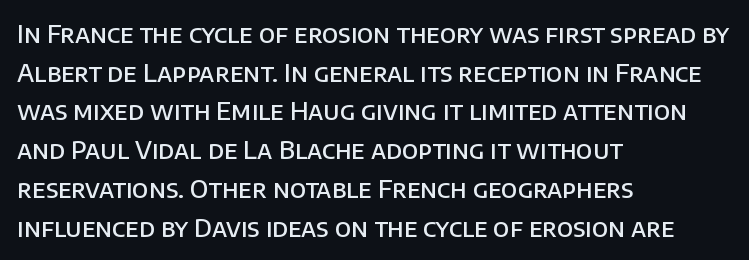
Q: Is the text bold? A: Semi-bold.
Q: Is the text italic (slanted)? A: No, it is upright.
Q: Is the text underlined? A: No.
Q: How is the paragraph aligned? A: Left-aligned.
Q: Is the spacing between letters normal or unusually wide? A: Normal.
Q: Is the spacing between lines tight, normal or loose? A: Normal.
